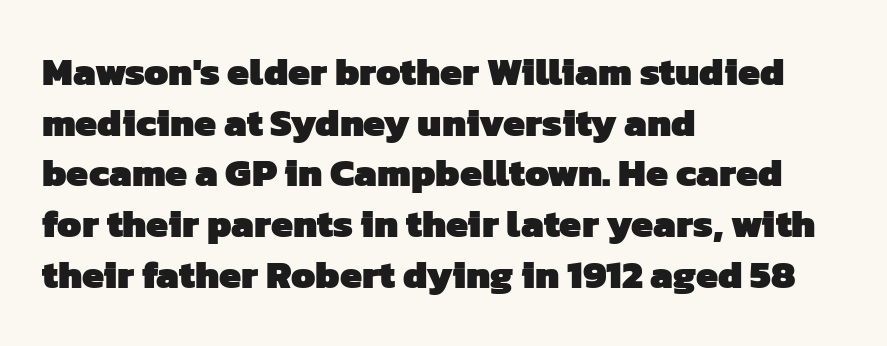
Q: Is the text bold? A: Yes.
Q: Is the typeface a serif or a sans-serif typeface? A: Sans-serif.
Q: Is the text underlined? A: No.
Q: How is the paragraph aligned? A: Left-aligned.
Q: Is the spacing between letters normal or unusually wide? A: Normal.
Q: Is the spacing between lines tight, normal or loose? A: Normal.
Q: Width (condensed, normal, or wide)? A: Normal.
Q: Stroke contrast? A: Low.
Q: x-height? A: Medium.
Q: Monospaced? A: No.
